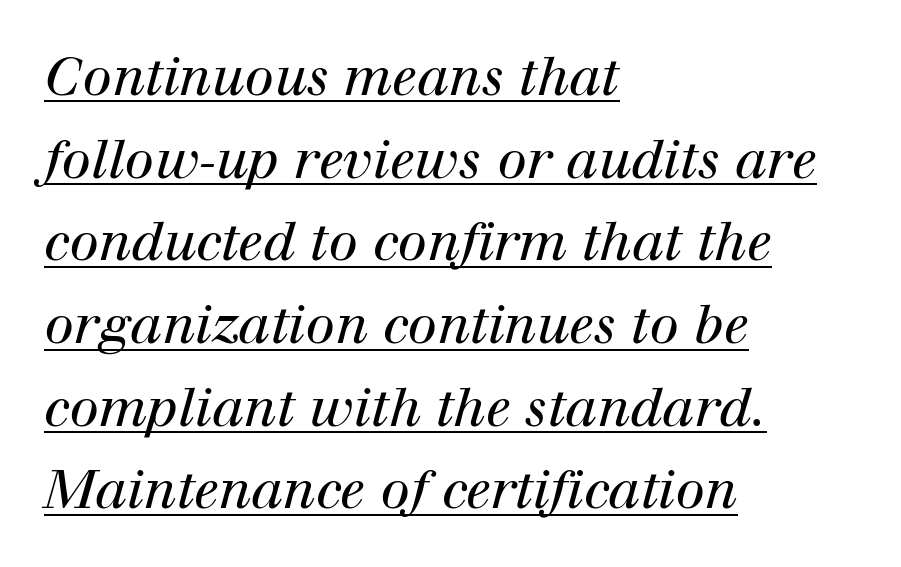
{"serif": "yes", "italic": "yes", "lean": "right", "slant_degrees": 12, "bold": "no", "weight": "regular", "width": "normal", "stroke_contrast": "high", "x_height": "medium", "monospaced": "no", "underline": "yes", "align": "left", "line_spacing": "normal", "line_spacing_ratio": 1.56, "letter_spacing": "normal", "letter_spacing_em": 0.0, "glyph_px": 53}
